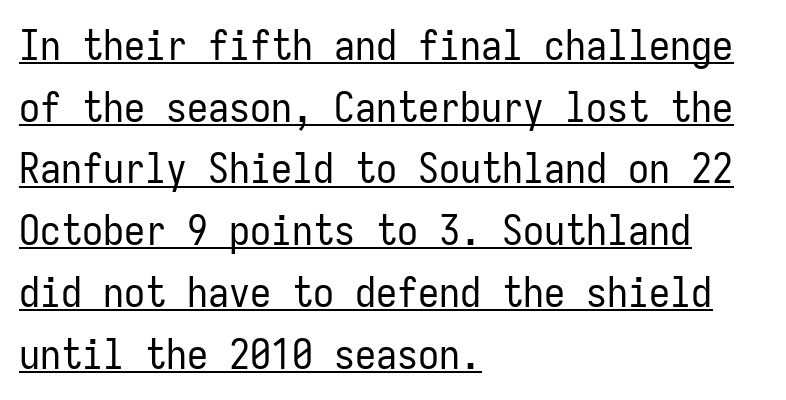
The image shows 42 px regular-weight, condensed sans-serif type, upright, monospaced; set left-aligned, normal line spacing (1.47x), normal letter spacing, underlined; low stroke contrast and a medium x-height.
